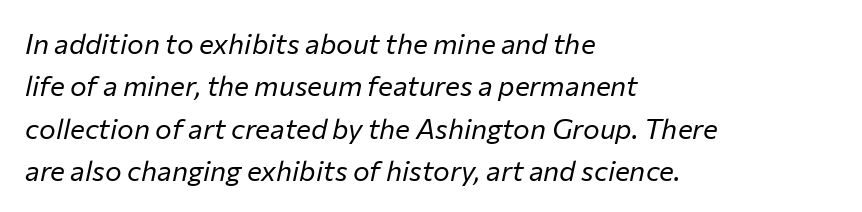
The passage shown is not bold in any degree. These lines are set flush left with a ragged right edge. Descenders hang freely into open space. Compared with typical body copy, the letter spacing here is the same. This sample has the flowing, uneven cadence of proportional lettering. These lines sit exactly where default settings would place them.
